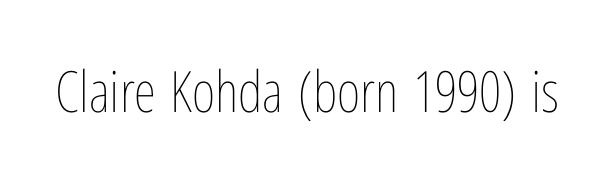
Character widths vary here, with narrow letters taking less room than wide ones. Check under the words: just untouched page. Glyph-to-glyph distance matches everyday printed text. The lettering holds an erect, upright posture throughout.
